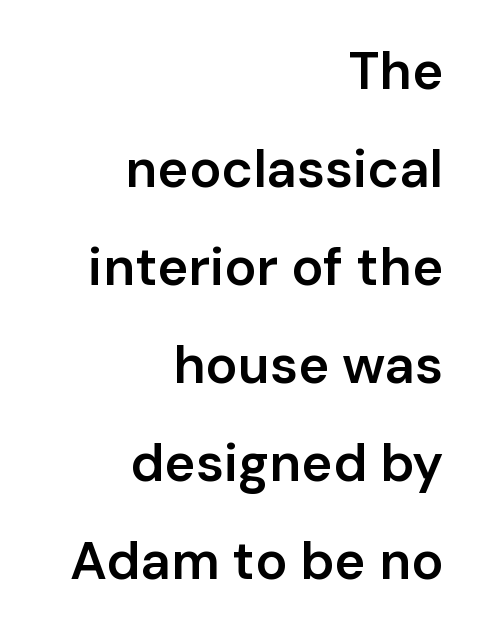
Q: Is the text bold? A: Semi-bold.
Q: Is the text italic (slanted)? A: No, it is upright.
Q: Is the typeface a serif or a sans-serif typeface? A: Sans-serif.
Q: Is the text underlined? A: No.
Q: How is the paragraph aligned? A: Right-aligned.
Q: Is the spacing between letters normal or unusually wide? A: Normal.
Q: Width (condensed, normal, or wide)? A: Normal.
Q: Stroke contrast? A: Low.
Q: x-height? A: Medium.
Q: Monospaced? A: No.
